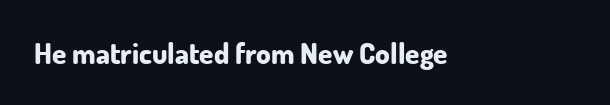
{"serif": "no", "italic": "no", "bold": "yes", "weight": "bold", "width": "normal", "stroke_contrast": "low", "x_height": "small", "monospaced": "no", "underline": "no", "letter_spacing": "normal", "letter_spacing_em": 0.0, "glyph_px": 29}
